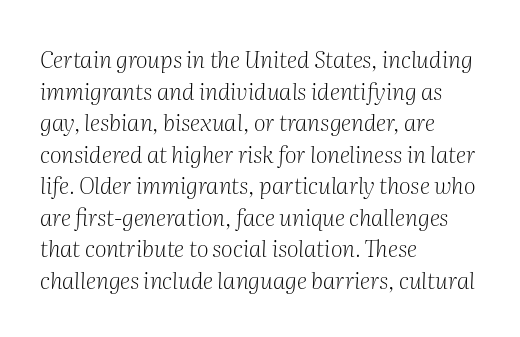
Q: Is the text bold? A: No.
Q: Is the text italic (slanted)? A: Yes, it leans right by about 2 degrees.
Q: Is the text underlined? A: No.
Q: How is the paragraph aligned? A: Left-aligned.
Q: Is the spacing between letters normal or unusually wide? A: Normal.
Q: Is the spacing between lines tight, normal or loose? A: Normal.
